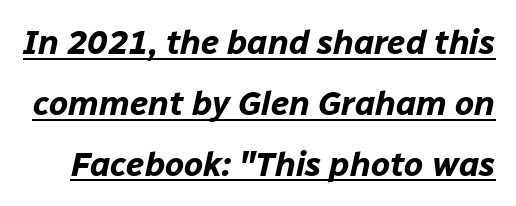
An italicized treatment has been applied to the whole sample. The font is running at its bold setting. The rendering keeps characters at their native spacing. Has an underline been added? It has.
